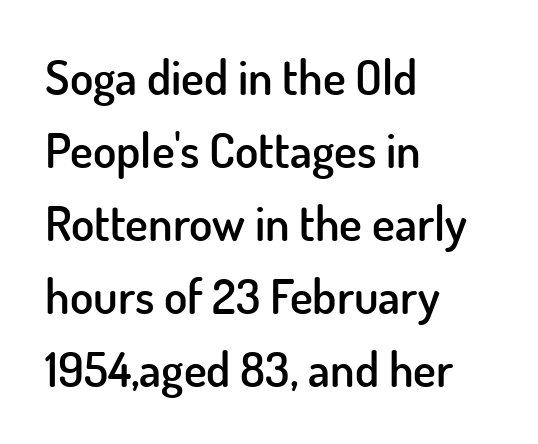
Q: Is the text bold? A: Semi-bold.
Q: Is the text italic (slanted)? A: No, it is upright.
Q: Is the typeface a serif or a sans-serif typeface? A: Sans-serif.
Q: Is the text underlined? A: No.
Q: How is the paragraph aligned? A: Left-aligned.
Q: Is the spacing between letters normal or unusually wide? A: Normal.
Q: Is the spacing between lines tight, normal or loose? A: Normal.
Q: Width (condensed, normal, or wide)? A: Normal.
Q: Stroke contrast? A: Low.
Q: x-height? A: Small.
Q: Monospaced? A: No.
